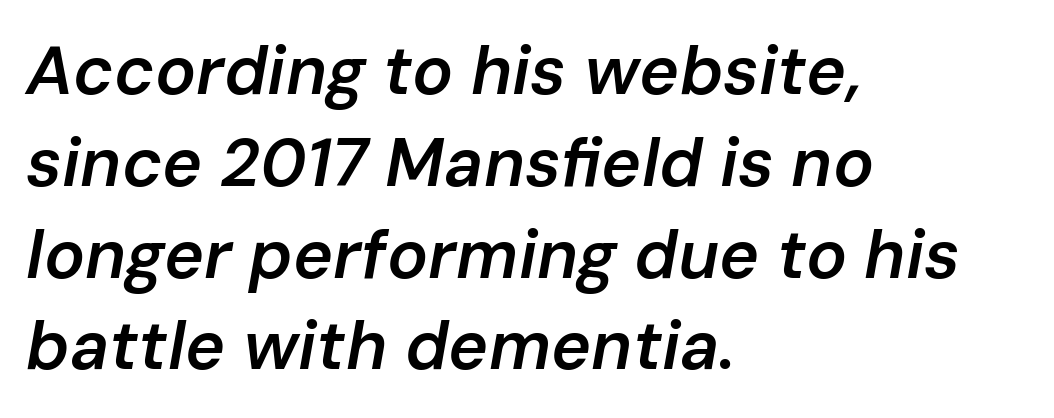
{"italic": "yes", "lean": "right", "slant_degrees": 10, "bold": "semi", "weight": "semibold", "width": "normal", "stroke_contrast": "low", "x_height": "medium", "monospaced": "no", "underline": "no", "align": "left", "line_spacing": "normal", "line_spacing_ratio": 1.35, "letter_spacing": "normal", "letter_spacing_em": 0.0, "glyph_px": 68}
